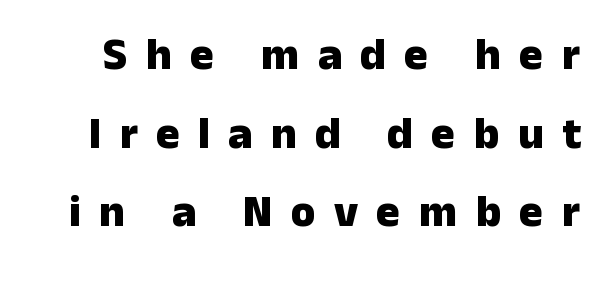
Q: Is the text bold? A: Yes.
Q: Is the text italic (slanted)? A: No, it is upright.
Q: Is the typeface a serif or a sans-serif typeface? A: Sans-serif.
Q: Is the text underlined? A: No.
Q: Is the spacing between letters normal or unusually wide? A: Unusually wide.
Q: Width (condensed, normal, or wide)? A: Normal.
Q: Stroke contrast? A: Low.
Q: x-height? A: Medium.
Q: Monospaced? A: No.
